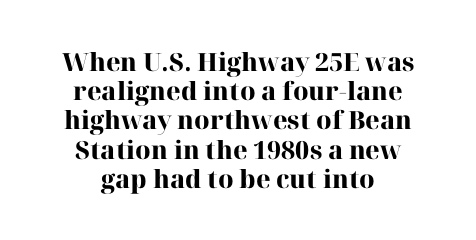
Q: Is the text bold? A: Yes.
Q: Is the text italic (slanted)? A: No, it is upright.
Q: Is the text underlined? A: No.
Q: How is the paragraph aligned? A: Centered.
Q: Is the spacing between letters normal or unusually wide? A: Normal.
